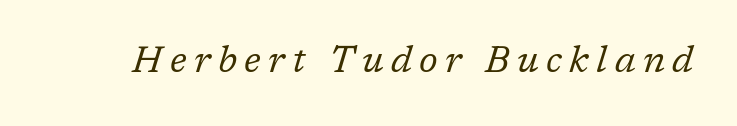
The image shows 37 px regular-weight serif type, italic (leaning right); set unusually wide letter spacing (+0.2 em), not underlined; low stroke contrast and a medium x-height.
